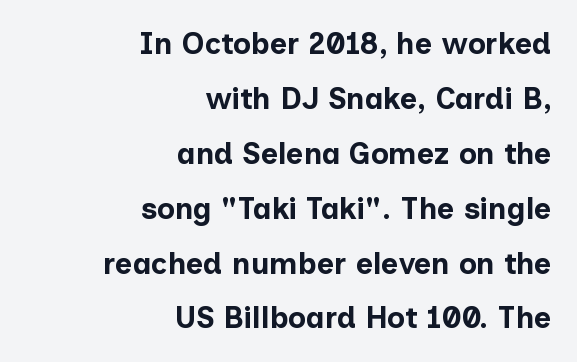
Q: Is the text bold? A: Yes.
Q: Is the text italic (slanted)? A: No, it is upright.
Q: Is the typeface a serif or a sans-serif typeface? A: Sans-serif.
Q: Is the text underlined? A: No.
Q: How is the paragraph aligned? A: Right-aligned.
Q: Is the spacing between letters normal or unusually wide? A: Normal.
Q: Width (condensed, normal, or wide)? A: Normal.
Q: Stroke contrast? A: Low.
Q: x-height? A: Medium.
Q: Monospaced? A: No.
